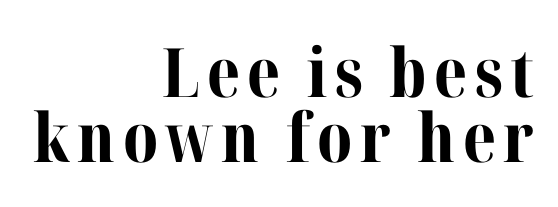
{"serif": "yes", "italic": "no", "bold": "yes", "weight": "bold", "width": "normal", "stroke_contrast": "medium", "x_height": "medium", "monospaced": "no", "underline": "no", "align": "right", "line_spacing": "tight", "line_spacing_ratio": 0.96, "glyph_px": 68}
